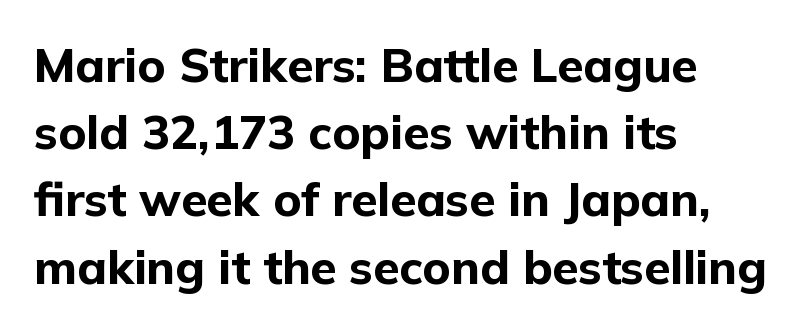
The image shows 47 px bold sans-serif type, upright; set left-aligned, normal line spacing (1.43x), normal letter spacing, not underlined; low stroke contrast and a medium x-height.
